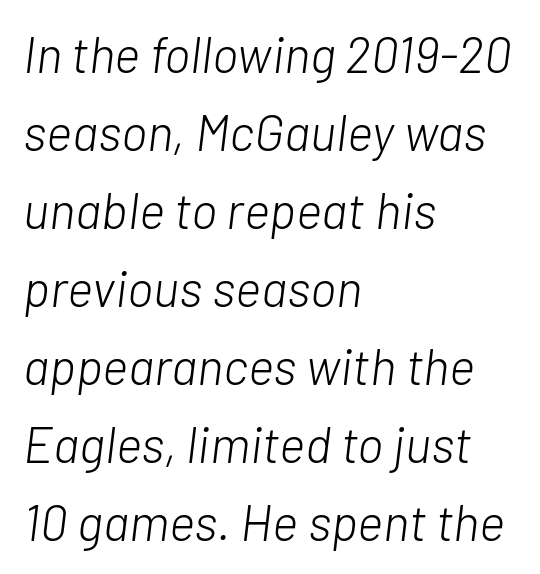
The image shows 50 px light type, italic (leaning right); set left-aligned, normal line spacing (1.56x), normal letter spacing, not underlined; low stroke contrast and a medium x-height.
